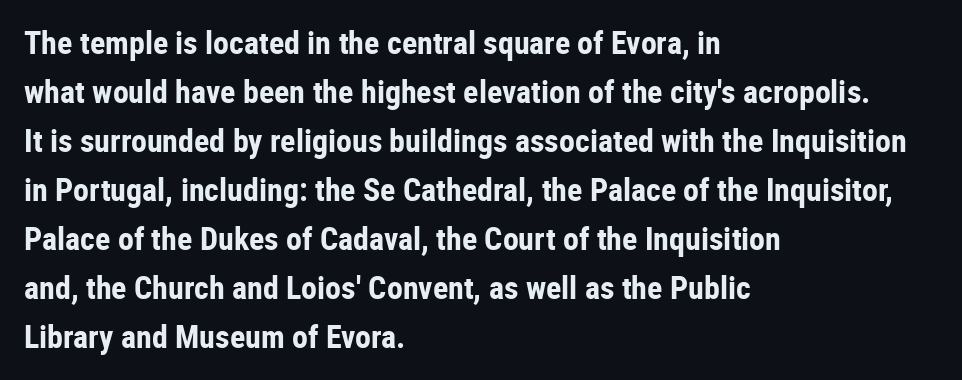
The image shows 32 px bold, condensed sans-serif type, upright; set left-aligned, normal line spacing (1.53x), normal letter spacing, not underlined; low stroke contrast and a medium x-height.
